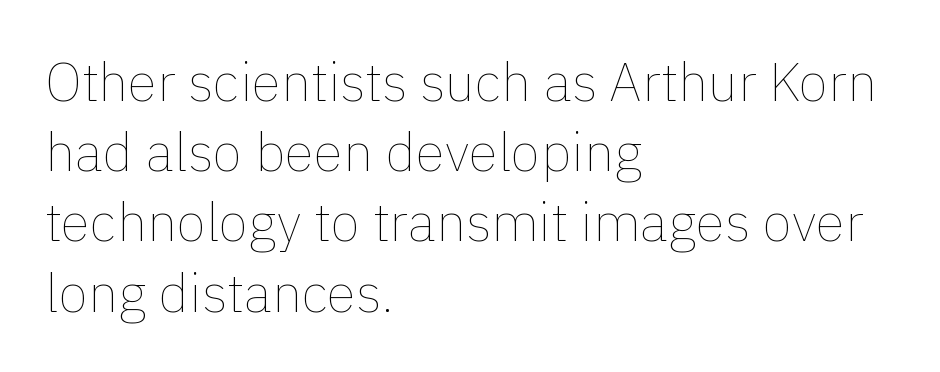
{"italic": "no", "bold": "no", "weight": "thin", "width": "normal", "x_height": "medium", "monospaced": "no", "underline": "no", "align": "left", "line_spacing": "normal", "line_spacing_ratio": 1.3, "letter_spacing": "normal", "letter_spacing_em": 0.0, "glyph_px": 54}
